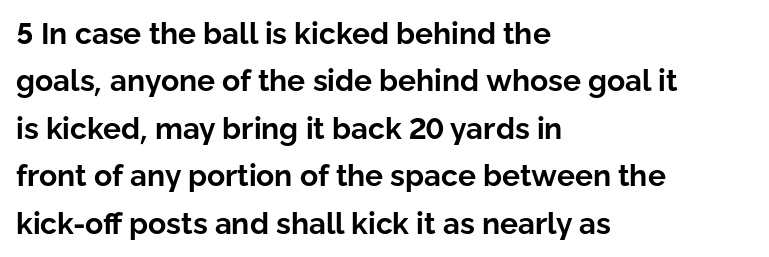
The image shows 30 px bold sans-serif type, upright; set left-aligned, normal line spacing (1.58x), normal letter spacing, not underlined; low stroke contrast and a medium x-height.
